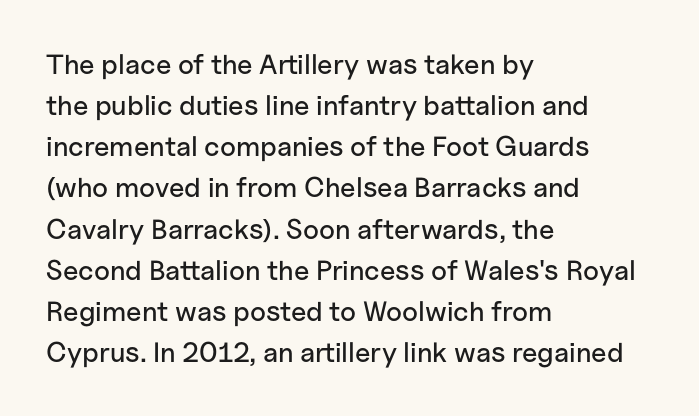
The image shows 28 px sans-serif type, upright; set left-aligned, normal line spacing (1.47x), normal letter spacing, not underlined; low stroke contrast and a medium x-height.
